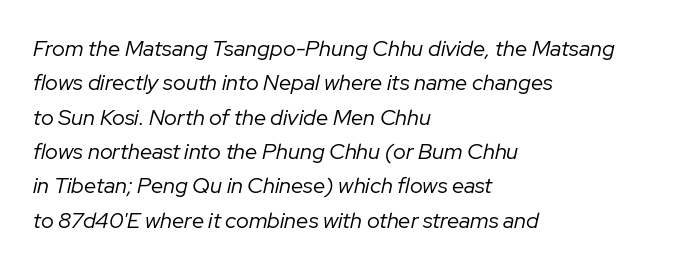
The image shows 22 px text type, italic (leaning right); set left-aligned, normal line spacing (1.56x), normal letter spacing, not underlined.
